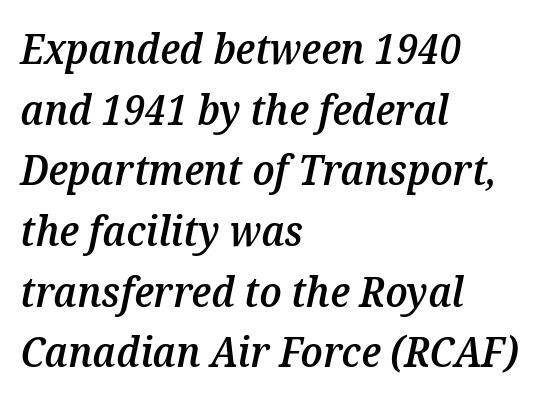
{"italic": "yes", "lean": "right", "slant_degrees": 12, "bold": "semi", "weight": "semibold", "width": "normal", "stroke_contrast": "medium", "x_height": "medium", "monospaced": "no", "underline": "no", "align": "left", "line_spacing": "normal", "line_spacing_ratio": 1.48, "letter_spacing": "normal", "letter_spacing_em": 0.0, "glyph_px": 41}
